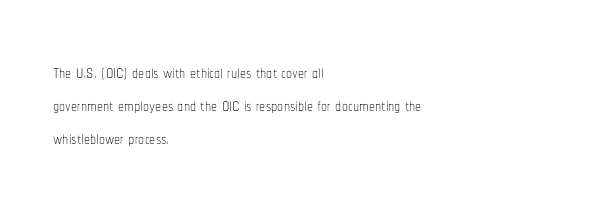
{"italic": "no", "bold": "no", "underline": "no", "align": "left", "line_spacing": "normal", "line_spacing_ratio": 1.37, "letter_spacing": "normal", "letter_spacing_em": 0.0, "glyph_px": 24}
